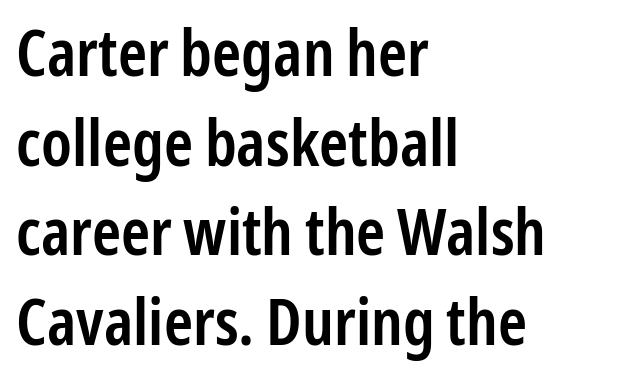
Q: Is the text bold? A: Semi-bold.
Q: Is the text italic (slanted)? A: No, it is upright.
Q: Is the typeface a serif or a sans-serif typeface? A: Sans-serif.
Q: Is the text underlined? A: No.
Q: How is the paragraph aligned? A: Left-aligned.
Q: Is the spacing between letters normal or unusually wide? A: Normal.
Q: Is the spacing between lines tight, normal or loose? A: Normal.
Q: Width (condensed, normal, or wide)? A: Condensed.
Q: Stroke contrast? A: Low.
Q: x-height? A: Medium.
Q: Monospaced? A: No.
